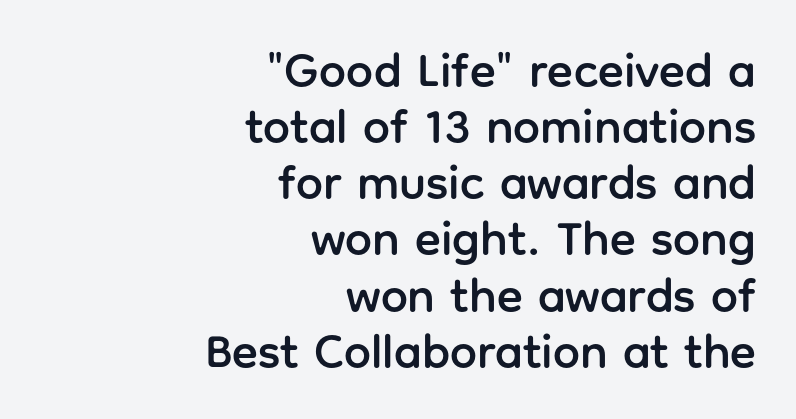
Q: Is the text italic (slanted)? A: No, it is upright.
Q: Is the typeface a serif or a sans-serif typeface? A: Sans-serif.
Q: Is the text underlined? A: No.
Q: How is the paragraph aligned? A: Right-aligned.
Q: Is the spacing between letters normal or unusually wide? A: Normal.
Q: Width (condensed, normal, or wide)? A: Normal.
Q: Stroke contrast? A: Low.
Q: x-height? A: Medium.
Q: Monospaced? A: No.
